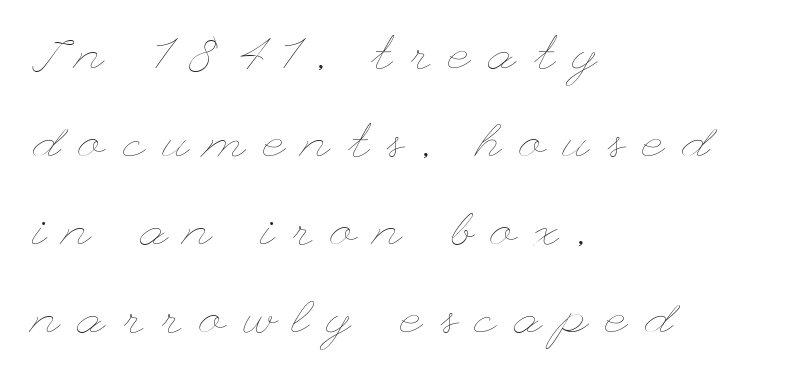
The strip under each line holds only bare page. Here the glyphs are tracked loosely, breaking word shapes into spaced letters. This reads as an unemphasized weight, regular at the heaviest. Line starts are locked; line ends wander.
